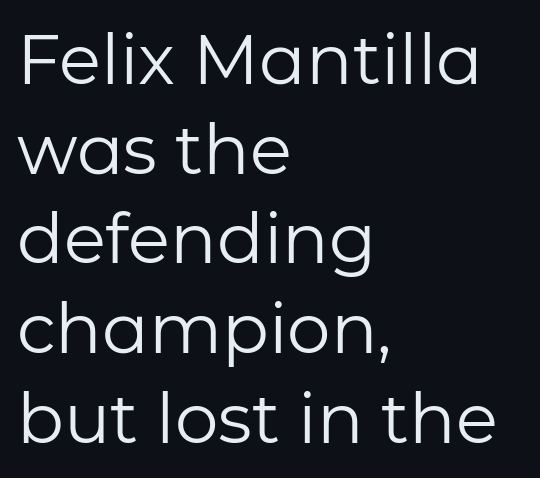
Q: Is the text bold? A: No.
Q: Is the text italic (slanted)? A: No, it is upright.
Q: Is the typeface a serif or a sans-serif typeface? A: Sans-serif.
Q: Is the text underlined? A: No.
Q: How is the paragraph aligned? A: Left-aligned.
Q: Is the spacing between letters normal or unusually wide? A: Normal.
Q: Is the spacing between lines tight, normal or loose? A: Normal.
Q: Width (condensed, normal, or wide)? A: Normal.
Q: Stroke contrast? A: Low.
Q: x-height? A: Medium.
Q: Monospaced? A: No.
